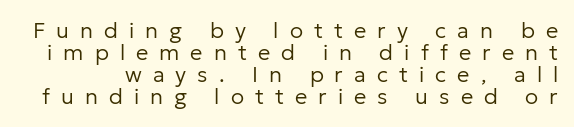
The image shows 22 px text type, upright; set tight line spacing (1.0x), unusually wide letter spacing (+0.5 em), not underlined.
